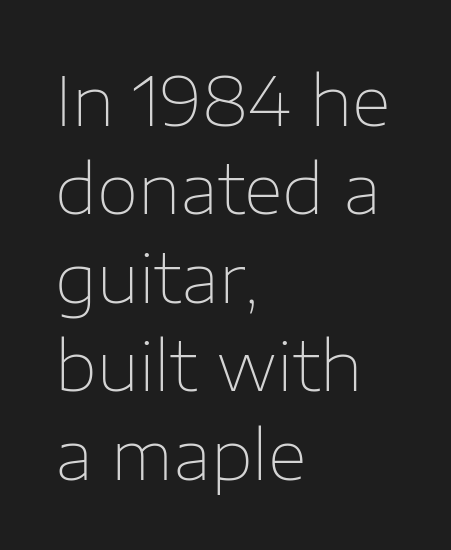
{"serif": "no", "italic": "no", "bold": "no", "weight": "thin", "width": "normal", "stroke_contrast": "low", "x_height": "medium", "monospaced": "no", "underline": "no", "align": "left", "line_spacing": "normal", "line_spacing_ratio": 1.3, "letter_spacing": "normal", "letter_spacing_em": 0.0, "glyph_px": 68}
